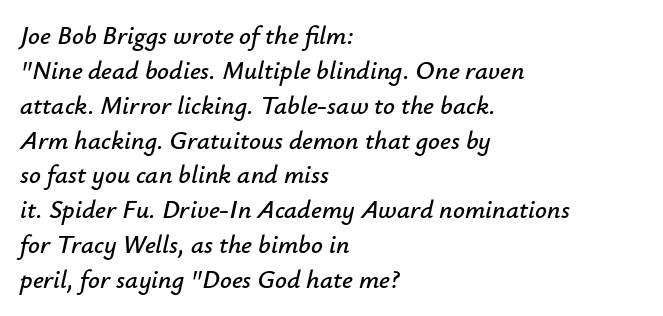
The image shows 26 px text type, italic (leaning right); set left-aligned, normal line spacing (1.34x), normal letter spacing, not underlined.
